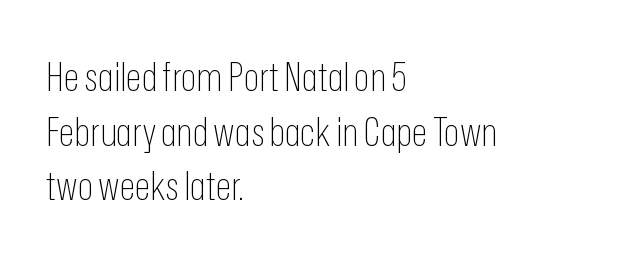
The image shows 41 px thin, condensed sans-serif type, upright; set left-aligned, normal line spacing (1.33x), normal letter spacing, not underlined; low stroke contrast and a medium x-height.
